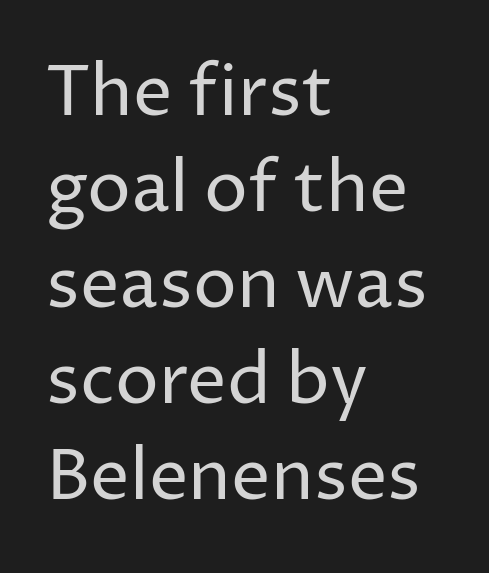
{"serif": "no", "italic": "no", "bold": "no", "weight": "regular", "width": "normal", "stroke_contrast": "low", "x_height": "medium", "monospaced": "no", "underline": "no", "align": "left", "line_spacing": "normal", "line_spacing_ratio": 1.37, "letter_spacing": "normal", "letter_spacing_em": 0.0, "glyph_px": 70}
